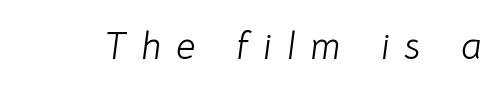
Q: Is the text bold? A: No.
Q: Is the text italic (slanted)? A: Yes, it leans right by about 8 degrees.
Q: Is the text underlined? A: No.
Q: Is the spacing between letters normal or unusually wide? A: Unusually wide.
Q: Width (condensed, normal, or wide)? A: Normal.
Q: Stroke contrast? A: Low.
Q: x-height? A: Medium.
Q: Monospaced? A: No.
